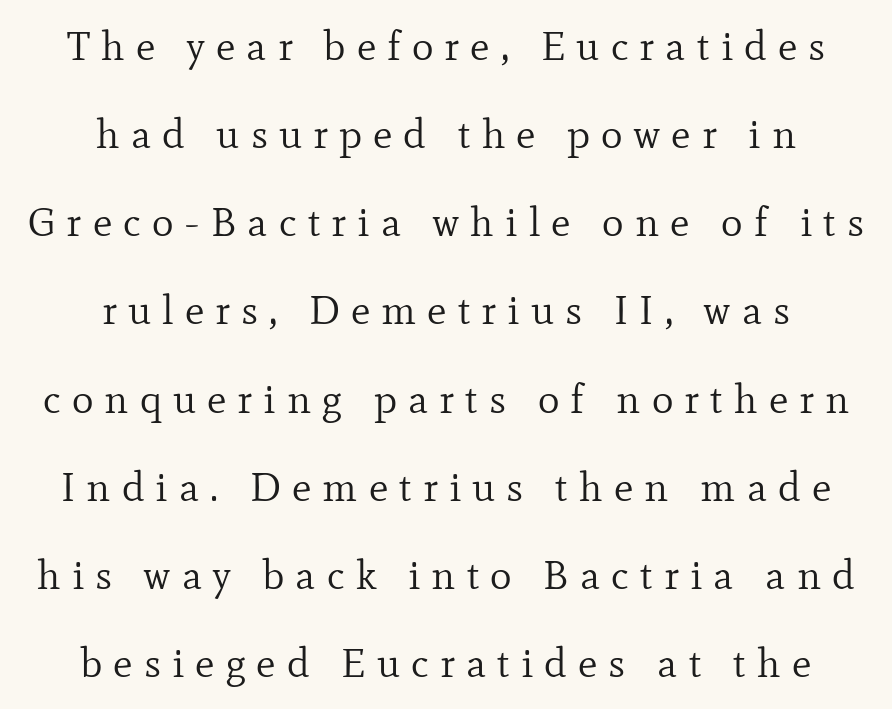
The image shows 41 px regular-weight serif type, upright; set centered, loose line spacing (2.15x), unusually wide letter spacing (+0.27 em), not underlined; low stroke contrast and a small x-height.
